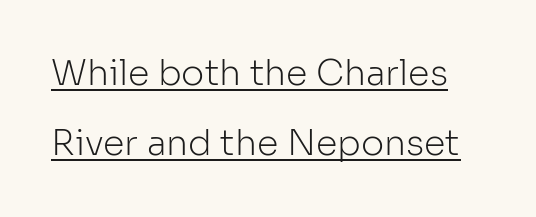
Q: Is the text bold? A: No.
Q: Is the text italic (slanted)? A: No, it is upright.
Q: Is the typeface a serif or a sans-serif typeface? A: Sans-serif.
Q: Is the text underlined? A: Yes.
Q: Is the spacing between letters normal or unusually wide? A: Normal.
Q: Is the spacing between lines tight, normal or loose? A: Loose.
Q: Width (condensed, normal, or wide)? A: Normal.
Q: Stroke contrast? A: Low.
Q: x-height? A: Medium.
Q: Monospaced? A: No.
